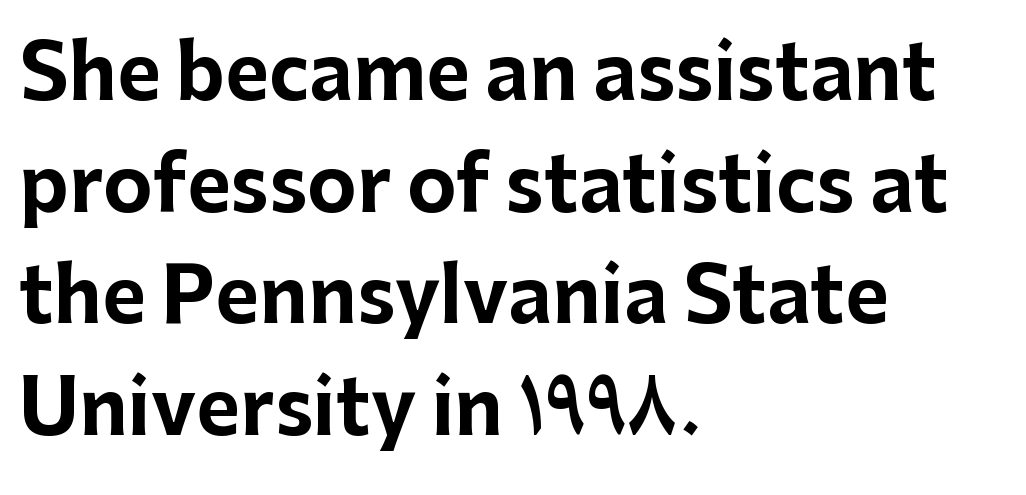
This is sans-serif lettering, the kind often seen on screens and signage. The ragged edge is on the right, which tells us the setting is flush left. Note the varied advance widths — an 'i' is clearly narrower than an 'm'. The type sits square on the baseline with zero lean.
